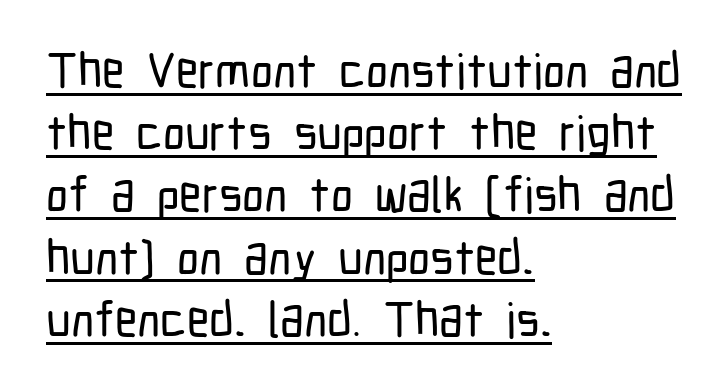
The leading is moderate, giving the passage an even texture. Is this a sans? Yes — the strokes have no serifs. Horizontally, the lines are justified to the leading edge only. Decoration check: the copy is underlined.
